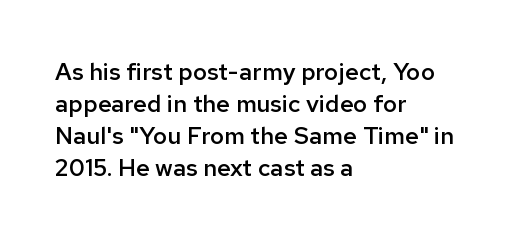
The foot of each line stays bare and open. Weight check: semibold — heavier than regular, not quite bold. Summary of vertical rhythm: regular, with standard interline spacing. Alignment: flush left.
